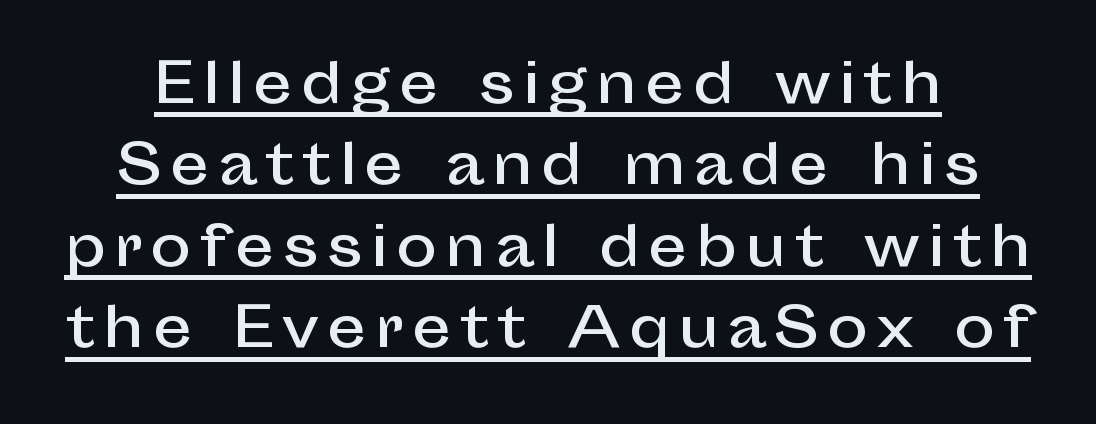
The image shows 55 px sans-serif type, upright; set normal line spacing (1.48x), underlined; low stroke contrast and a medium x-height.
